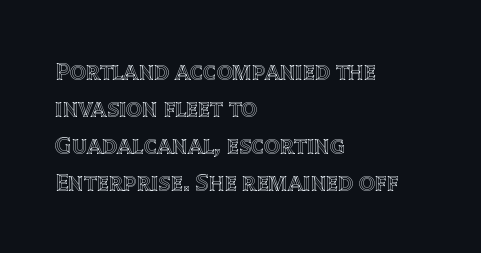
{"italic": "no", "underline": "no", "align": "left", "line_spacing": "normal", "line_spacing_ratio": 1.48, "letter_spacing": "normal", "letter_spacing_em": 0.0, "glyph_px": 25}
